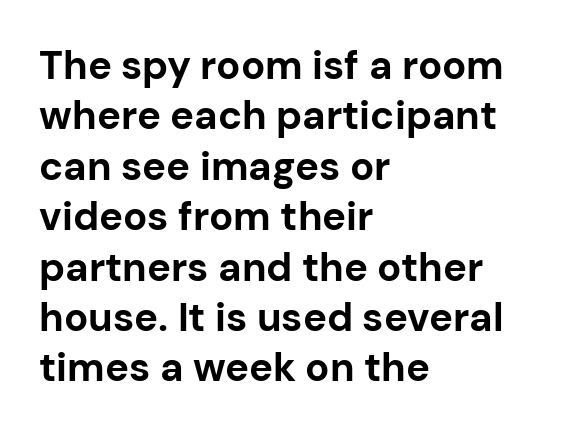
Stroke thickness is high; the sample reads as a true bold. The face used here is proportionally spaced, like ordinary book or web type. How would I describe the line gaps? Plain and ordinary. Notice how the stems are strictly vertical — no italics here. Typeset ragged right — the left edge is the straight one.
